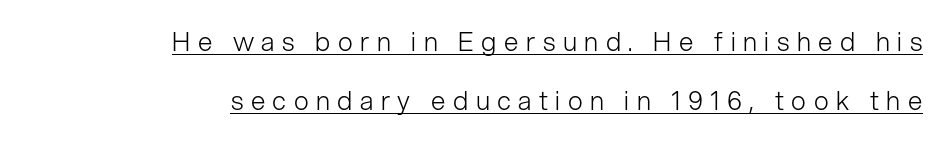
{"italic": "no", "bold": "no", "underline": "yes", "align": "right", "line_spacing": "loose", "line_spacing_ratio": 2.28, "letter_spacing": "wide", "letter_spacing_em": 0.29, "glyph_px": 26}
